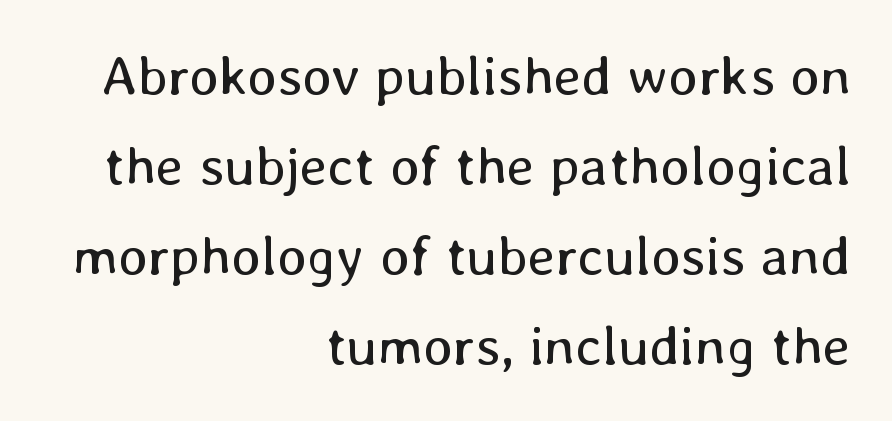
Reading down the block, your eye finds every line finishing at a fixed right position. Stems here are at most as thick as an everyday book face. Letters rest on an invisible, unmarked baseline. These lines are rendered in a variable-pitch font.
